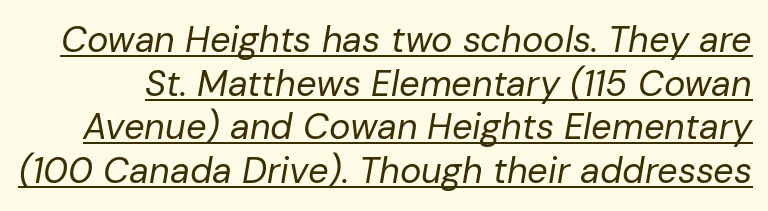
{"italic": "yes", "lean": "right", "slant_degrees": 10, "bold": "no", "weight": "regular", "width": "normal", "stroke_contrast": "low", "x_height": "medium", "monospaced": "no", "underline": "yes", "line_spacing_ratio": 1.21, "letter_spacing": "normal", "letter_spacing_em": 0.0, "glyph_px": 36}
